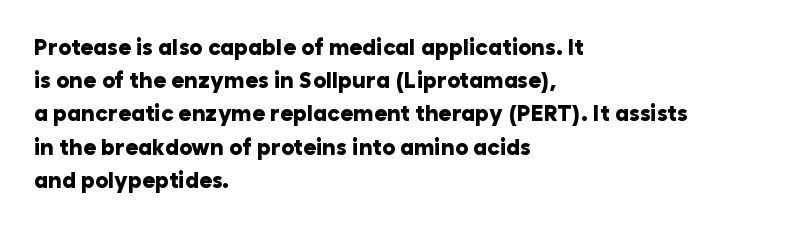
The image shows 22 px bold type, upright; set left-aligned, normal line spacing (1.51x), normal letter spacing, not underlined.
